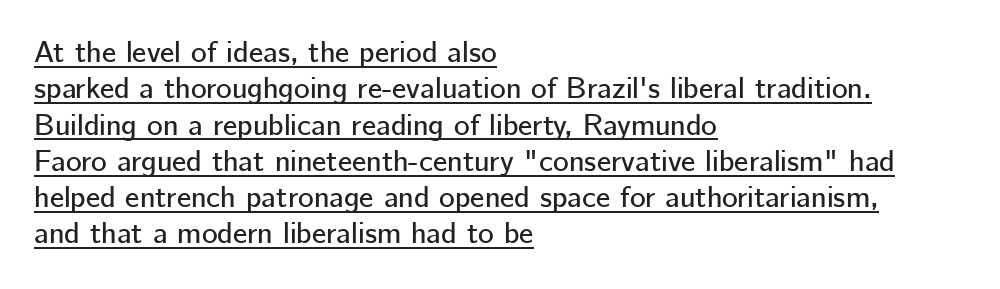
Italic: no, the glyphs are upright roman. The passage shown has conventional tracking throughout. Short and long lines alike share a common starting point at left. Nothing sits at the stroke ends, so this counts as sans-serif.
